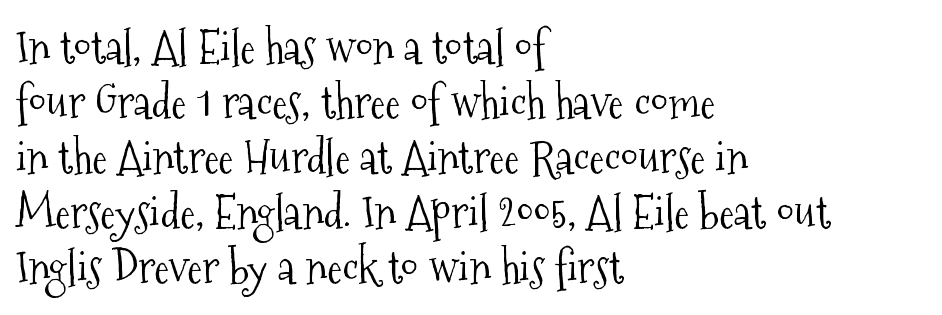
{"serif": "yes", "italic": "no", "bold": "no", "weight": "light", "width": "condensed", "stroke_contrast": "medium", "x_height": "medium", "monospaced": "no", "underline": "no", "align": "left", "line_spacing_ratio": 1.22, "letter_spacing": "normal", "letter_spacing_em": 0.0, "glyph_px": 45}
